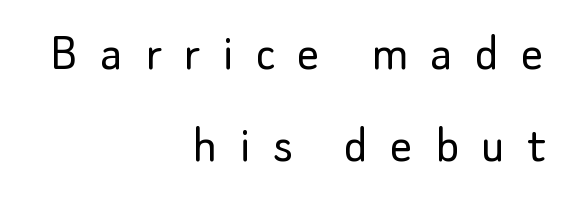
{"serif": "no", "italic": "no", "bold": "no", "weight": "light", "width": "normal", "stroke_contrast": "low", "x_height": "small", "monospaced": "no", "underline": "no", "align": "right", "line_spacing": "normal", "line_spacing_ratio": 1.68, "letter_spacing": "wide", "letter_spacing_em": 0.4, "glyph_px": 55}
